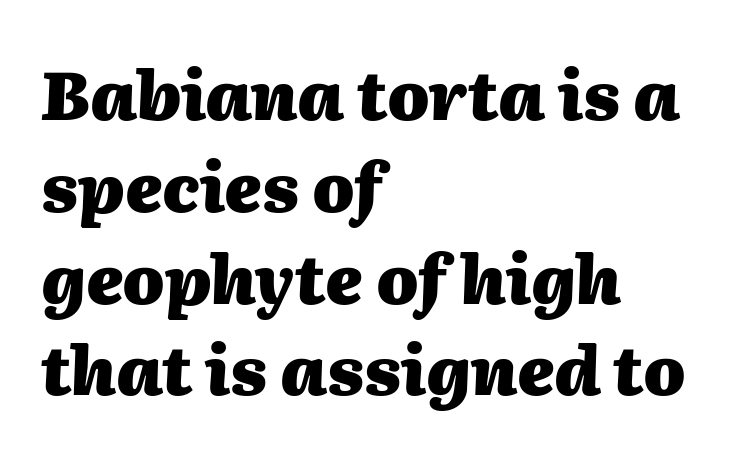
The image shows 67 px heavy type, italic (leaning right); set left-aligned, normal line spacing (1.37x), normal letter spacing, not underlined; medium stroke contrast and a medium x-height.
